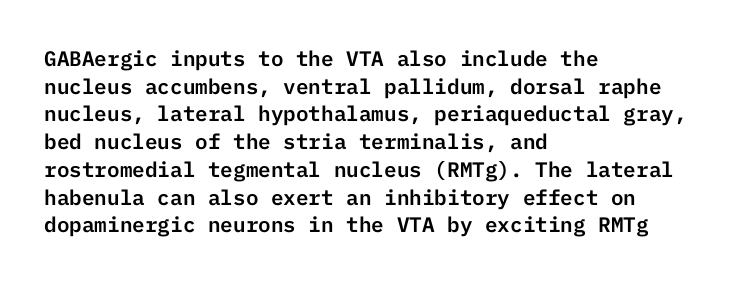
The image shows 21 px text type, upright; set left-aligned, normal line spacing (1.32x), normal letter spacing, not underlined.
